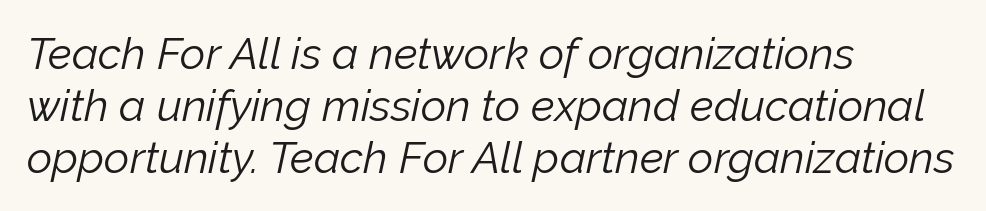
The image shows 44 px light type, italic (leaning right); set left-aligned, line spacing 1.18x, normal letter spacing, not underlined; low stroke contrast and a medium x-height.
